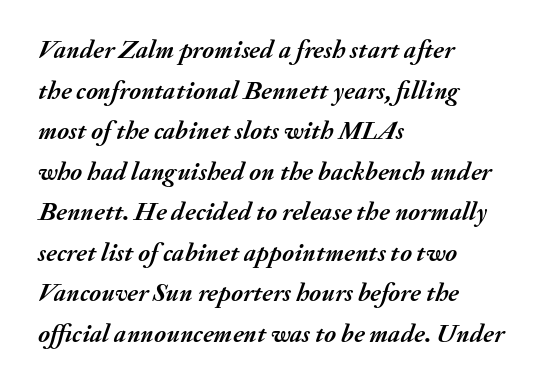
Leading matches the norm, producing a regular column. Compared with typical body copy, the letter spacing here is the same. A full-strength bold gives these letters their thick strokes. These lines stack with their left ends in a neat column.
